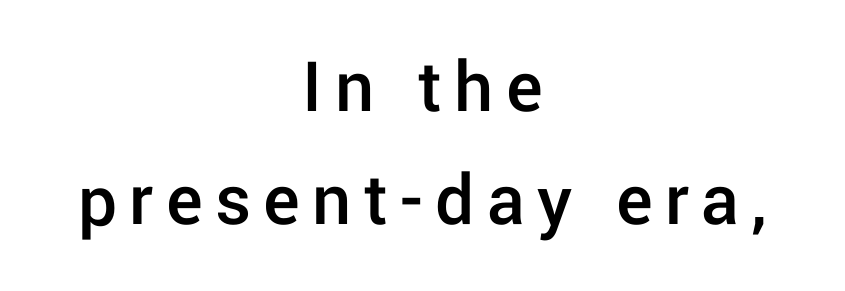
{"serif": "no", "italic": "no", "bold": "semi", "weight": "semibold", "width": "normal", "stroke_contrast": "low", "x_height": "medium", "monospaced": "no", "underline": "no", "align": "center", "line_spacing": "normal", "line_spacing_ratio": 1.47, "glyph_px": 77}
